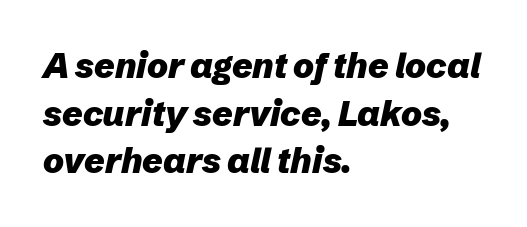
The image shows 35 px heavy type, italic (leaning right); set left-aligned, normal line spacing (1.36x), normal letter spacing, not underlined; low stroke contrast and a medium x-height.
